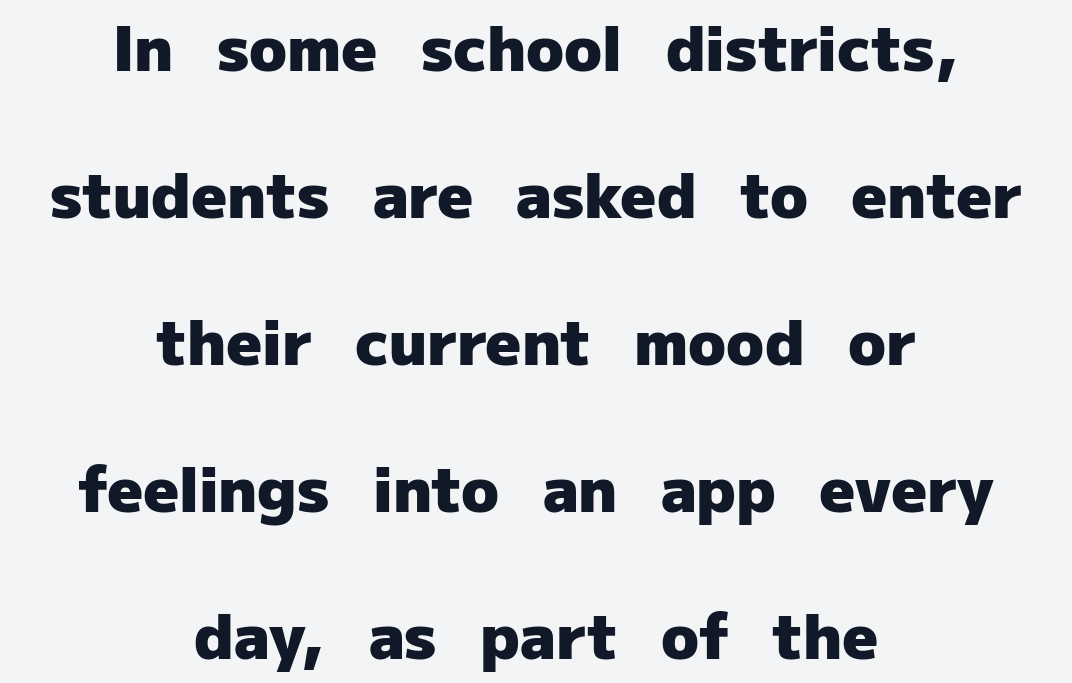
{"serif": "no", "italic": "no", "bold": "yes", "weight": "heavy", "width": "normal", "stroke_contrast": "low", "x_height": "medium", "monospaced": "no", "underline": "no", "align": "center", "line_spacing": "loose", "line_spacing_ratio": 2.37, "letter_spacing": "normal", "letter_spacing_em": 0.0, "glyph_px": 62}
